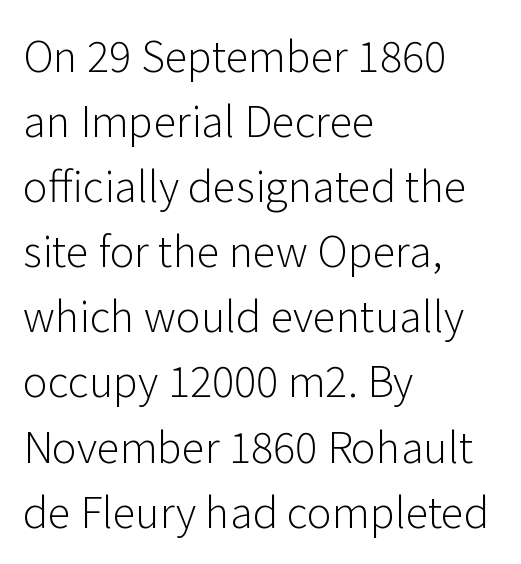
{"serif": "no", "italic": "no", "bold": "no", "weight": "light", "width": "normal", "stroke_contrast": "low", "x_height": "medium", "monospaced": "no", "underline": "no", "align": "left", "line_spacing": "normal", "line_spacing_ratio": 1.55, "letter_spacing": "normal", "letter_spacing_em": 0.0, "glyph_px": 42}
